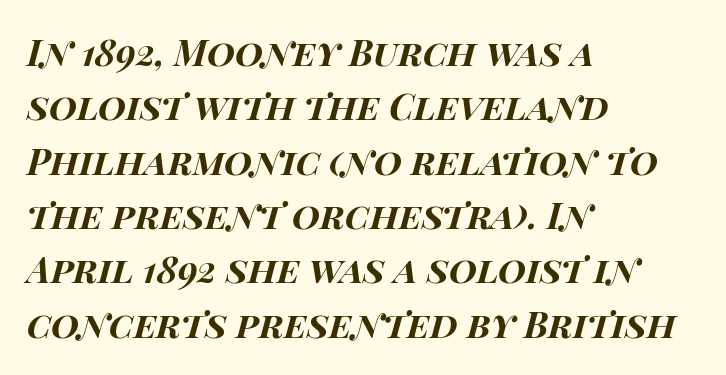
{"italic": "yes", "lean": "right", "slant_degrees": 14, "bold": "yes", "weight": "bold", "width": "wide", "stroke_contrast": "high", "x_height": "large", "monospaced": "no", "underline": "no", "align": "left", "line_spacing": "normal", "line_spacing_ratio": 1.51, "letter_spacing": "normal", "letter_spacing_em": 0.0, "glyph_px": 36}
